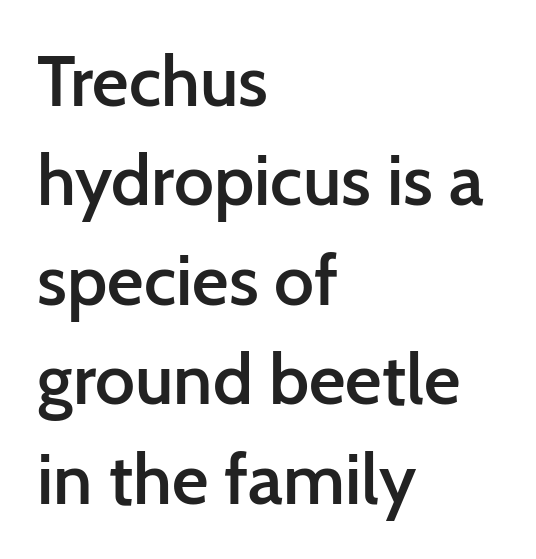
The image shows 71 px semibold sans-serif type, upright; set left-aligned, normal line spacing (1.4x), normal letter spacing, not underlined; low stroke contrast and a medium x-height.
